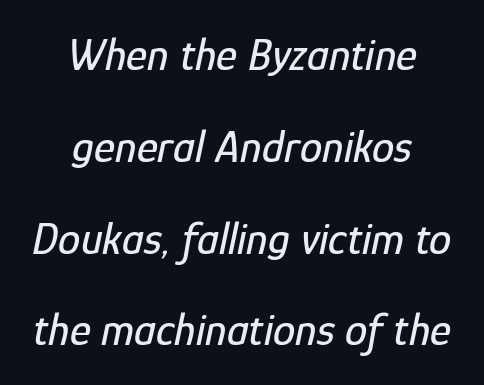
The image shows 45 px condensed type, italic (leaning right); set centered, loose line spacing (2.04x), normal letter spacing, not underlined; low stroke contrast and a medium x-height.
